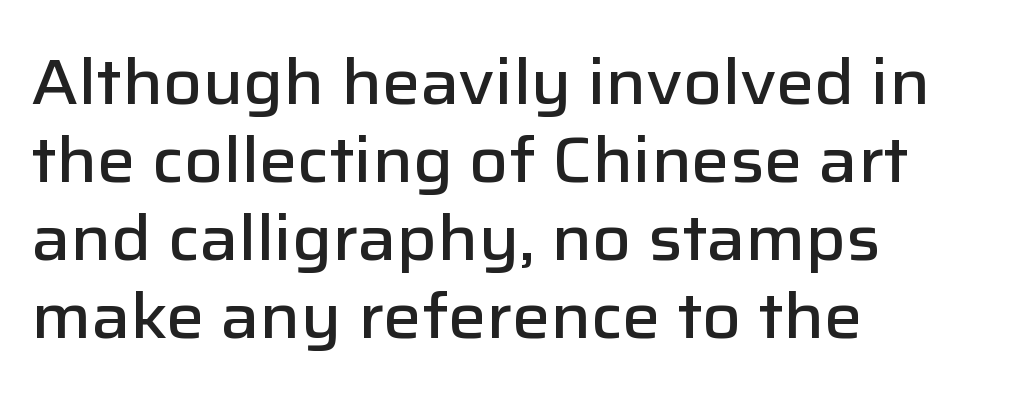
{"serif": "no", "italic": "no", "bold": "semi", "weight": "semibold", "width": "normal", "stroke_contrast": "low", "x_height": "medium", "monospaced": "no", "underline": "no", "align": "left", "line_spacing_ratio": 1.22, "letter_spacing": "normal", "letter_spacing_em": 0.0, "glyph_px": 64}
